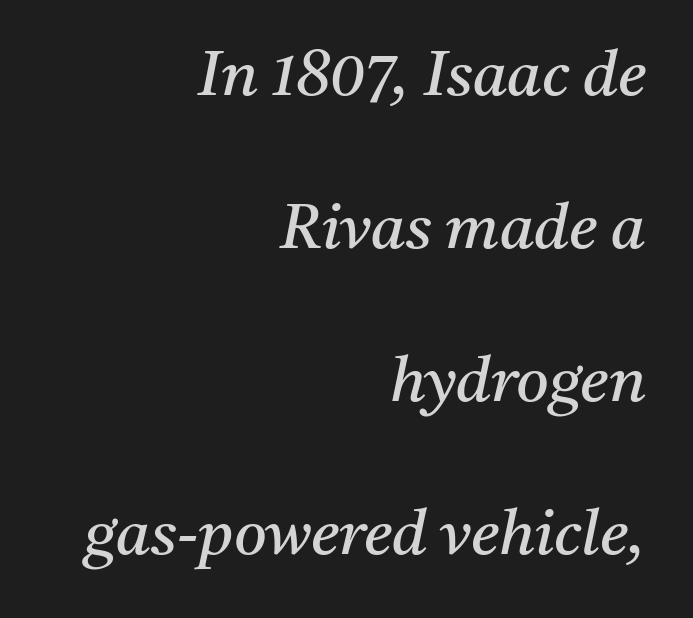
Q: Is the text bold? A: No.
Q: Is the text italic (slanted)? A: Yes, it leans right by about 11 degrees.
Q: Is the typeface a serif or a sans-serif typeface? A: Serif.
Q: Is the text underlined? A: No.
Q: How is the paragraph aligned? A: Right-aligned.
Q: Is the spacing between letters normal or unusually wide? A: Normal.
Q: Is the spacing between lines tight, normal or loose? A: Loose.
Q: Width (condensed, normal, or wide)? A: Normal.
Q: Stroke contrast? A: Medium.
Q: x-height? A: Medium.
Q: Monospaced? A: No.
